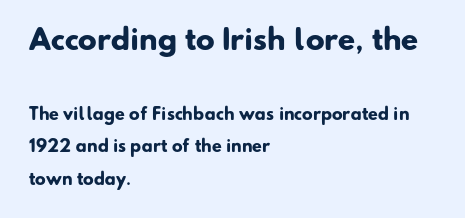
Q: Is the text bold? A: Yes.
Q: Is the typeface a serif or a sans-serif typeface? A: Sans-serif.
Q: Is the text underlined? A: No.
Q: How is the paragraph aligned? A: Left-aligned.
Q: Is the spacing between letters normal or unusually wide? A: Normal.
Q: Is the spacing between lines tight, normal or loose? A: Loose.
Q: Which block of text is set in a larger size, the first (top) or the second (bottom)? A: The first (top) one.
Q: Width (condensed, normal, or wide)? A: Normal.
Q: Stroke contrast? A: Low.
Q: x-height? A: Small.
Q: Monospaced? A: No.
